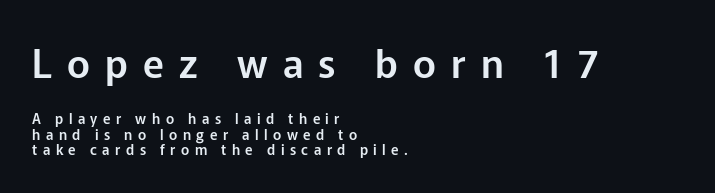
This layout puts the oversized block above and the modest block below. Check where the strokes stop: nothing finishes them off — pure sans. One glance says dense: line gaps are narrower than usual. The type is letterspaced generously, with wide tracking.
